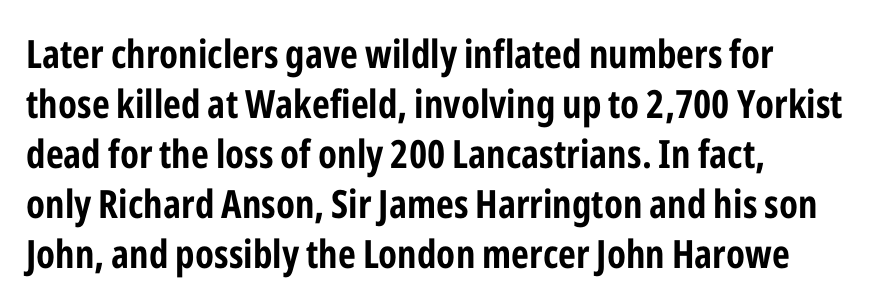
As a designer I'd log this as weight 700, bold. The horizontal fit of the characters is conventional and even. This sample keeps an unexceptional amount of space between lines. Type style note: lacks serifs. A roman cut, with each character standing at attention.
